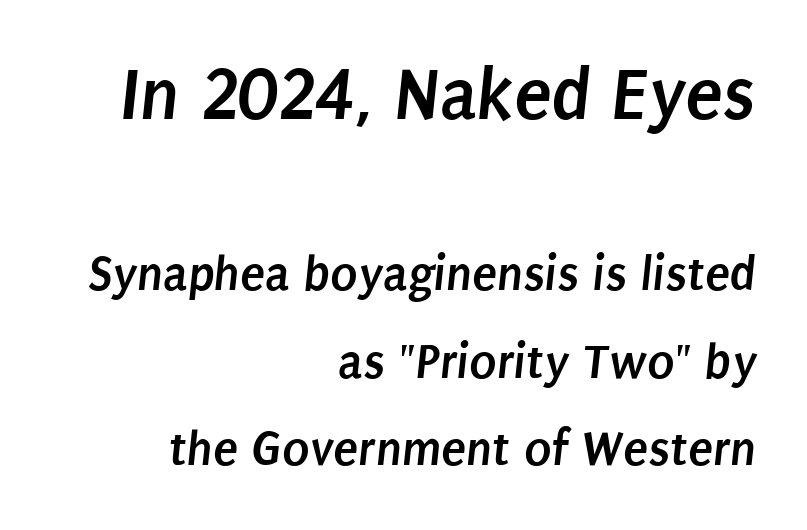
This sample uses a sans-serif face. Chunky letters — that's bold for sure. Horizontal alignment here is rightward, an uncommon choice for prose. This sample uses plain, unmodified letter spacing. This layout puts the oversized block above and the modest block below.
